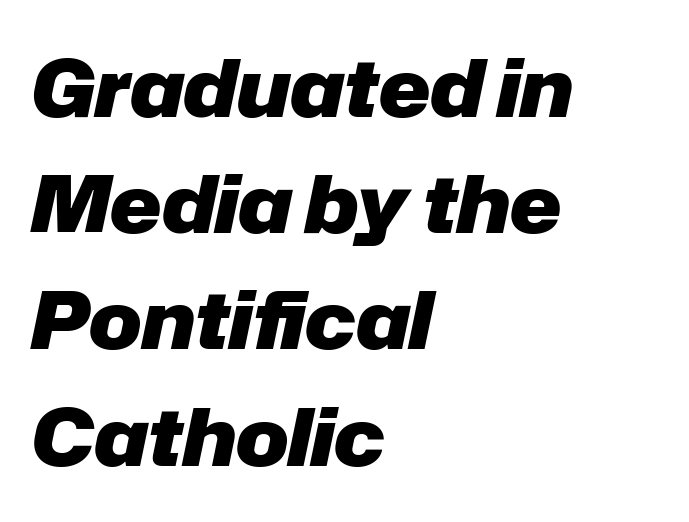
{"italic": "yes", "lean": "right", "slant_degrees": 12, "bold": "yes", "weight": "heavy", "width": "normal", "stroke_contrast": "low", "x_height": "medium", "monospaced": "no", "underline": "no", "align": "left", "line_spacing": "normal", "line_spacing_ratio": 1.49, "letter_spacing": "normal", "letter_spacing_em": 0.0, "glyph_px": 78}
